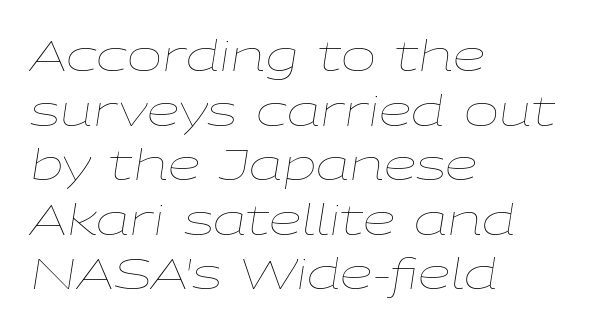
The image shows 42 px thin, wide type, italic (leaning right); set left-aligned, normal line spacing (1.3x), normal letter spacing, not underlined; low stroke contrast and a medium x-height.
